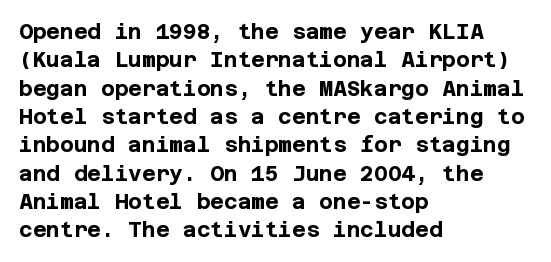
The image shows 21 px bold type, upright; set left-aligned, normal line spacing (1.35x), normal letter spacing, not underlined.
